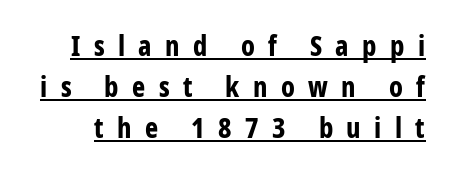
{"serif": "no", "italic": "no", "bold": "yes", "weight": "bold", "width": "condensed", "stroke_contrast": "low", "x_height": "medium", "monospaced": "no", "underline": "yes", "line_spacing": "normal", "line_spacing_ratio": 1.46, "letter_spacing": "wide", "letter_spacing_em": 0.48, "glyph_px": 28}
